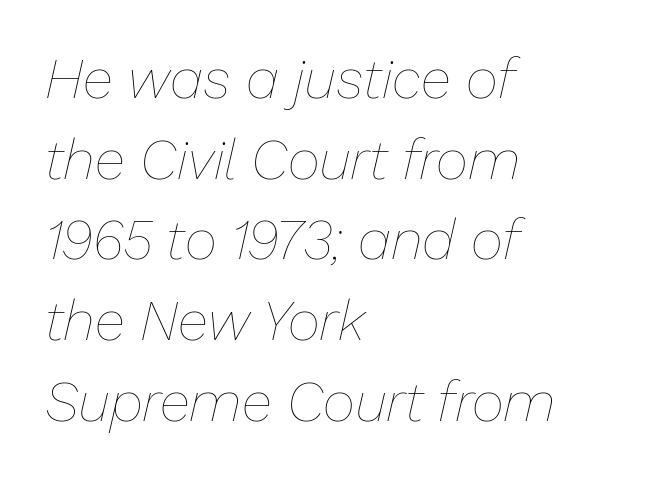
Q: Is the text bold? A: No.
Q: Is the text italic (slanted)? A: Yes, it leans right by about 13 degrees.
Q: Is the text underlined? A: No.
Q: How is the paragraph aligned? A: Left-aligned.
Q: Is the spacing between letters normal or unusually wide? A: Normal.
Q: Is the spacing between lines tight, normal or loose? A: Normal.
Q: Width (condensed, normal, or wide)? A: Normal.
Q: Stroke contrast? A: Low.
Q: x-height? A: Medium.
Q: Monospaced? A: No.
